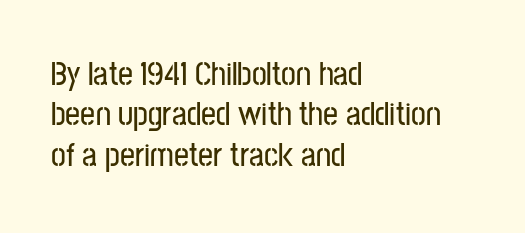
Q: Is the text italic (slanted)? A: No, it is upright.
Q: Is the typeface a serif or a sans-serif typeface? A: Sans-serif.
Q: Is the text underlined? A: No.
Q: How is the paragraph aligned? A: Left-aligned.
Q: Is the spacing between letters normal or unusually wide? A: Normal.
Q: Width (condensed, normal, or wide)? A: Condensed.
Q: Stroke contrast? A: Low.
Q: x-height? A: Medium.
Q: Monospaced? A: No.
